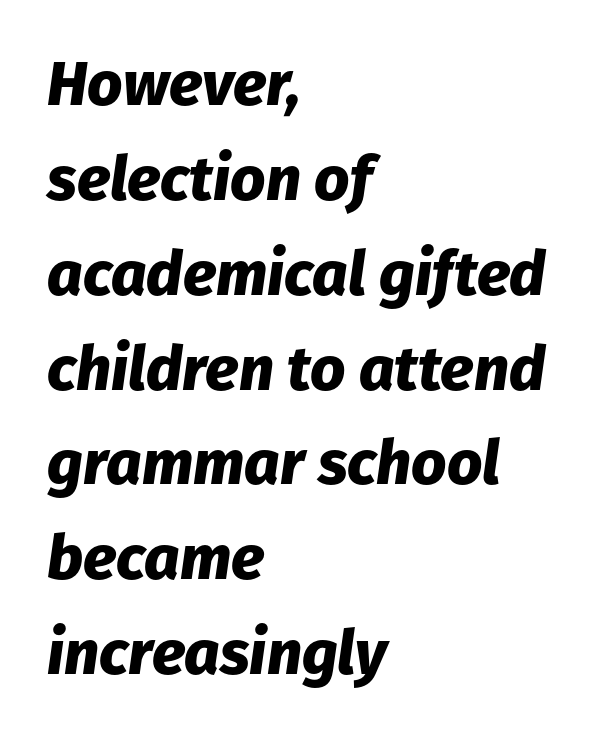
Q: Is the text bold? A: Yes.
Q: Is the text italic (slanted)? A: Yes, it leans right by about 8 degrees.
Q: Is the text underlined? A: No.
Q: How is the paragraph aligned? A: Left-aligned.
Q: Is the spacing between letters normal or unusually wide? A: Normal.
Q: Is the spacing between lines tight, normal or loose? A: Normal.
Q: Width (condensed, normal, or wide)? A: Normal.
Q: Stroke contrast? A: Low.
Q: x-height? A: Medium.
Q: Monospaced? A: No.
